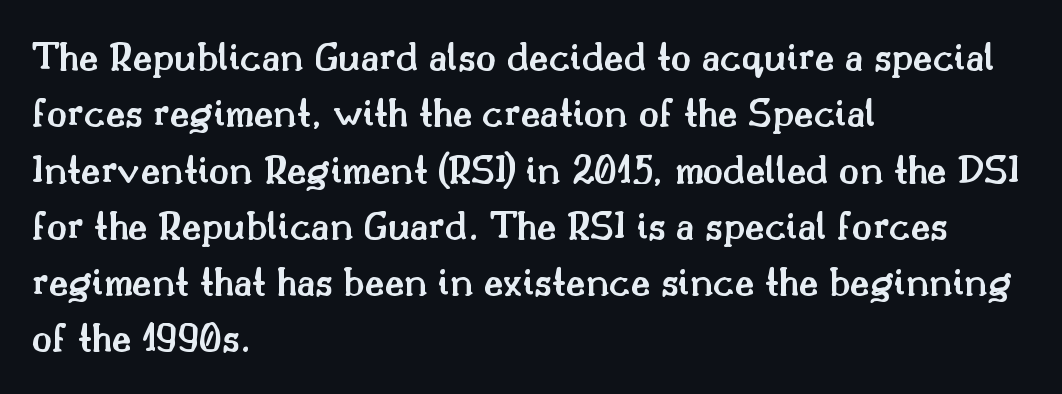
The image shows 42 px semibold serif type, upright; set left-aligned, normal line spacing (1.34x), normal letter spacing, not underlined; medium stroke contrast and a small x-height.
